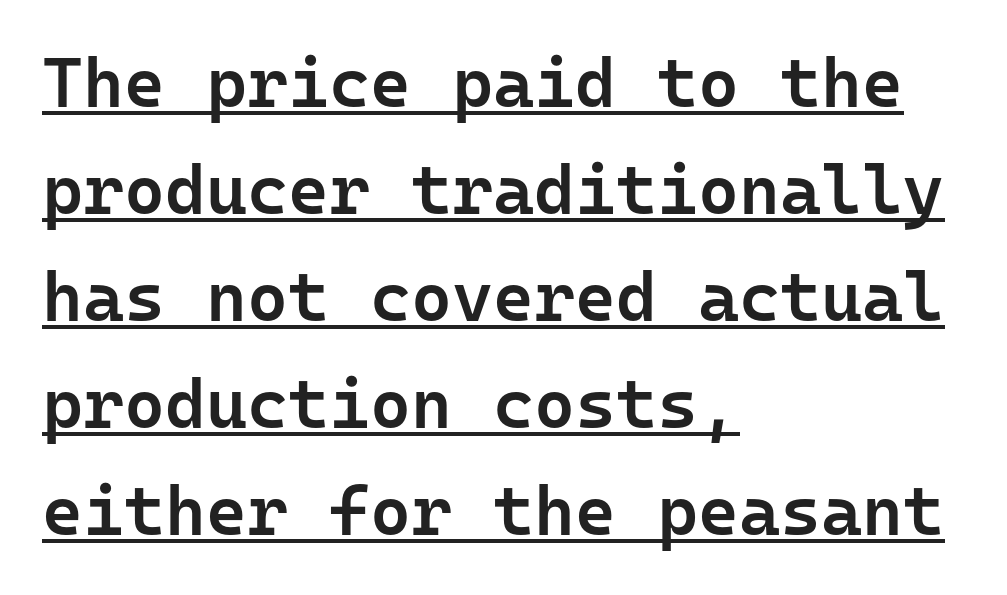
A somewhat darkened texture: the type is semibold rather than bold. The lines in this sample share a left origin and differ only in where they stop. A typesetter would call this monospace, since all characters share one set width. Posture: vertical.
